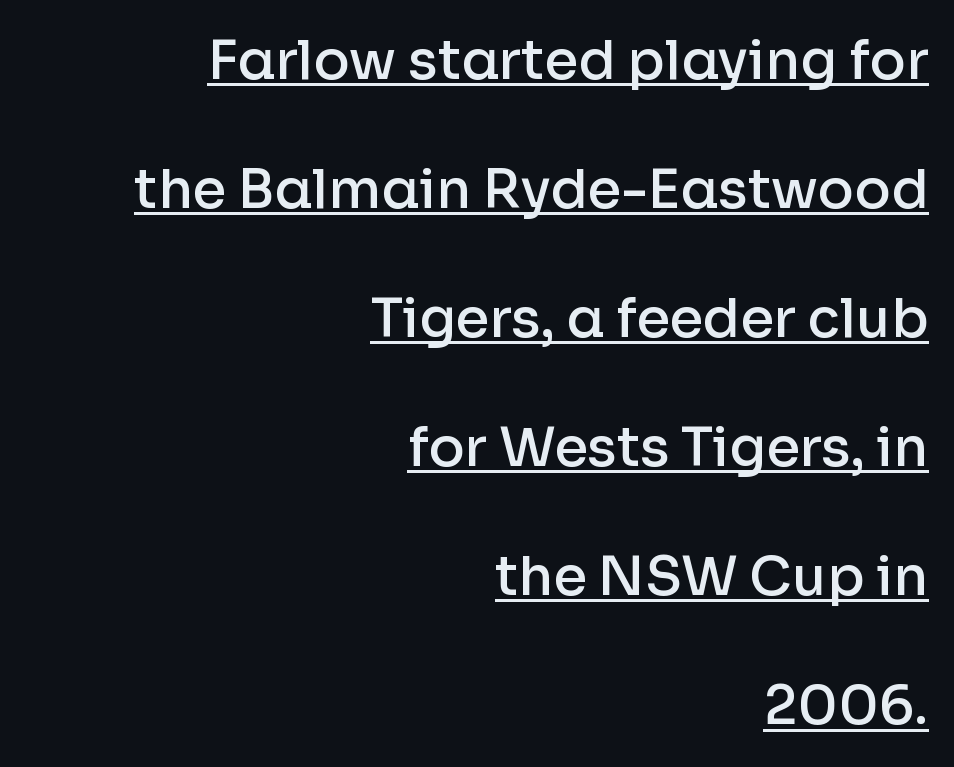
{"serif": "no", "italic": "no", "bold": "semi", "weight": "semibold", "width": "normal", "stroke_contrast": "low", "x_height": "medium", "monospaced": "no", "underline": "yes", "align": "right", "line_spacing": "loose", "line_spacing_ratio": 2.39, "letter_spacing": "normal", "letter_spacing_em": 0.0, "glyph_px": 54}
